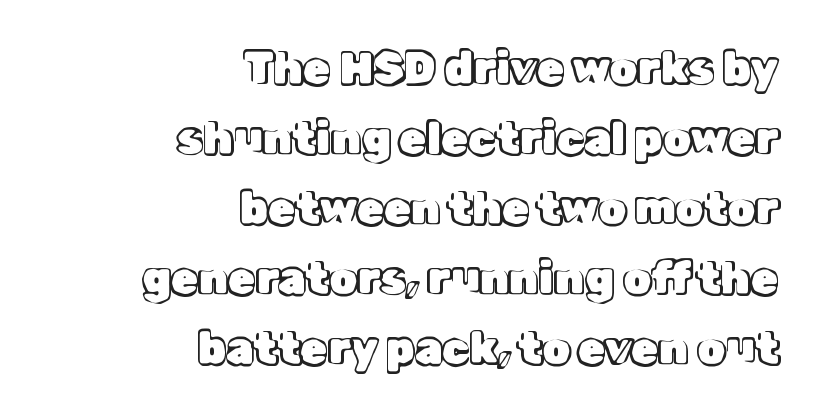
The image shows 44 px text type, upright; set right-aligned, normal line spacing (1.59x), normal letter spacing, not underlined; a medium x-height.
